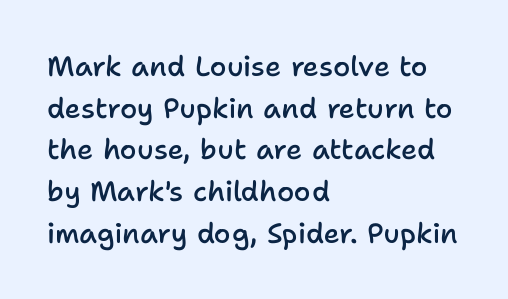
{"serif": "no", "italic": "no", "bold": "semi", "weight": "semibold", "width": "normal", "stroke_contrast": "low", "x_height": "medium", "monospaced": "no", "underline": "no", "align": "left", "line_spacing": "normal", "line_spacing_ratio": 1.49, "letter_spacing": "normal", "letter_spacing_em": 0.0, "glyph_px": 28}
